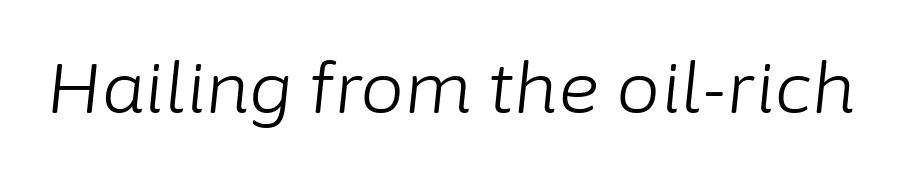
Q: Is the text bold? A: No.
Q: Is the text italic (slanted)? A: Yes, it leans right by about 6 degrees.
Q: Is the text underlined? A: No.
Q: Is the spacing between letters normal or unusually wide? A: Normal.
Q: Width (condensed, normal, or wide)? A: Normal.
Q: Stroke contrast? A: Low.
Q: x-height? A: Medium.
Q: Monospaced? A: No.
